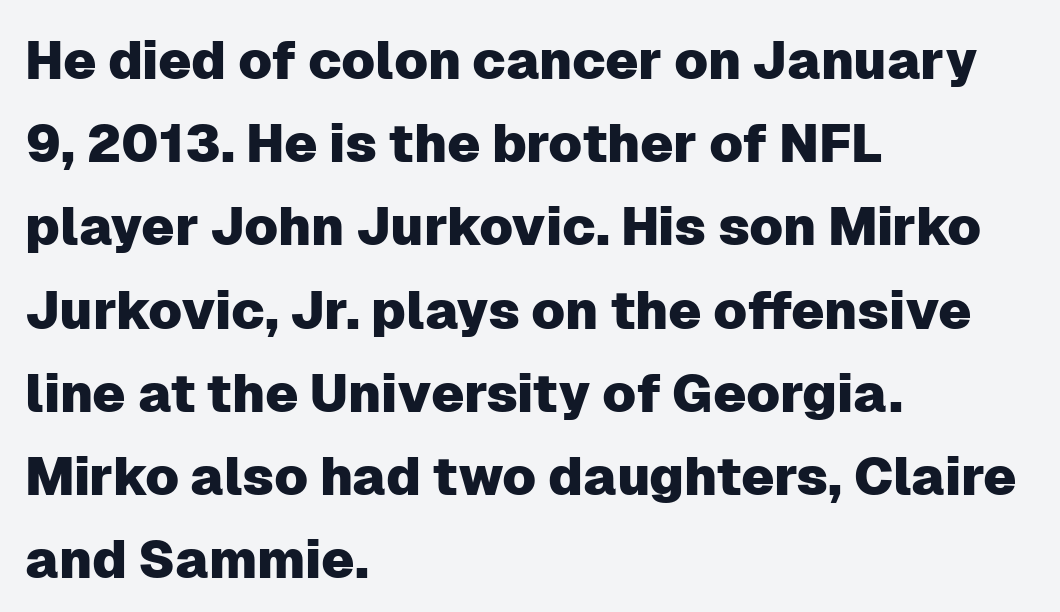
Glance below the letters and you will spot only blank space. The passage shown is typed in a proportional face where columns would drift. Characters remain perfectly vertical along every line. Is the letter spacing exaggerated? No — it looks like the ordinary default.
